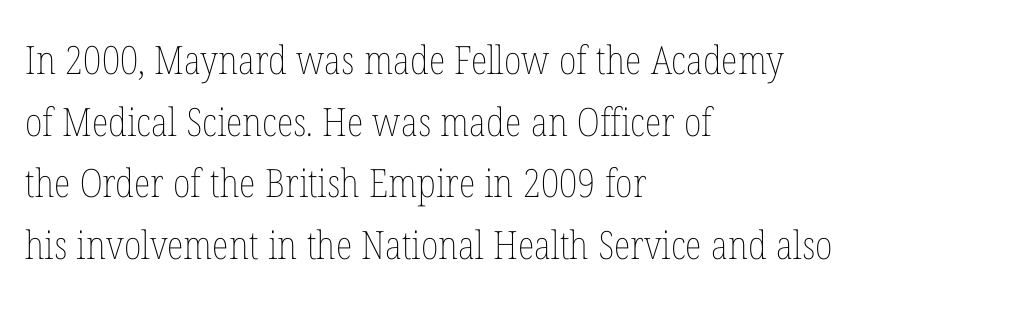
The cut favours lightness, reaching ordinary text weight at its darkest. The face used here is rendered with its standard letterfit. No italicization has been applied; the sample stays upright. The paragraph has a hard left edge and a soft right edge. Nobody drew a line under any word here.
